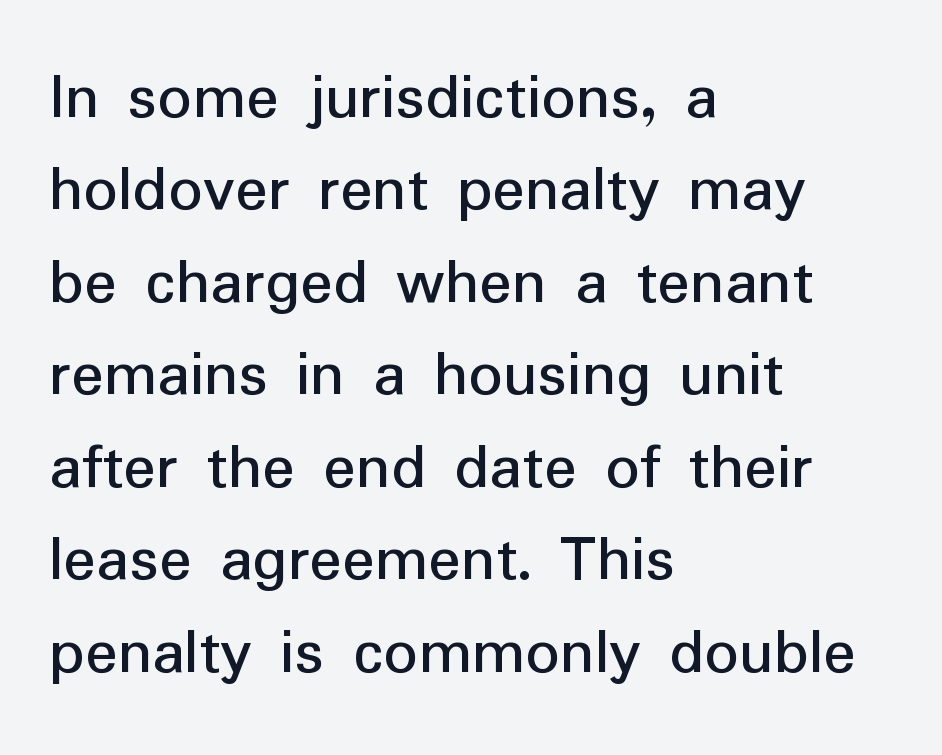
Layout note: lines flush left. The string is rendered with underlining switched off. Style check: upright. Evenly set lines give the paragraph a standard silhouette.
